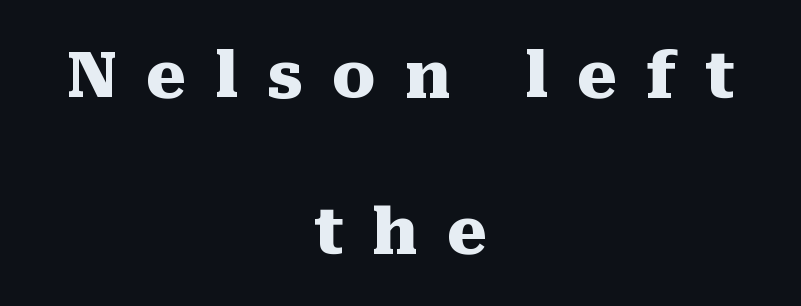
The image shows 64 px heavy serif type, upright; set centered, loose line spacing (2.43x), unusually wide letter spacing (+0.45 em), not underlined; medium stroke contrast and a medium x-height.
